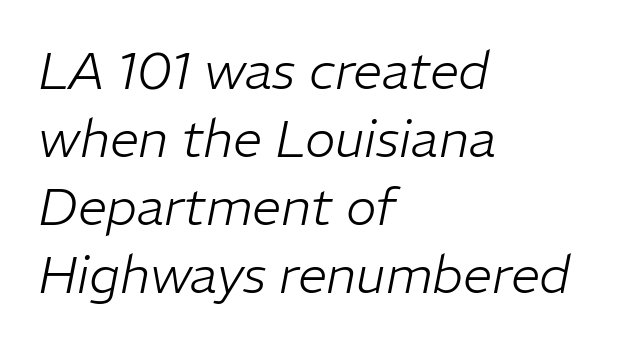
The image shows 52 px light type, italic (leaning right); set left-aligned, normal line spacing (1.31x), normal letter spacing, not underlined; low stroke contrast and a medium x-height.
